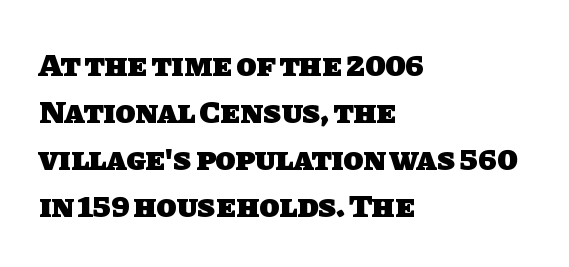
Q: Is the text bold? A: Yes.
Q: Is the typeface a serif or a sans-serif typeface? A: Sans-serif.
Q: Is the text underlined? A: No.
Q: How is the paragraph aligned? A: Left-aligned.
Q: Is the spacing between letters normal or unusually wide? A: Normal.
Q: Is the spacing between lines tight, normal or loose? A: Normal.
Q: Width (condensed, normal, or wide)? A: Normal.
Q: Stroke contrast? A: Low.
Q: x-height? A: Large.
Q: Monospaced? A: No.
